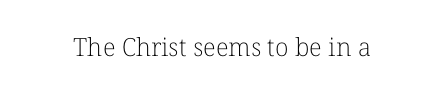
Q: Is the text bold? A: No.
Q: Is the text italic (slanted)? A: No, it is upright.
Q: Is the text underlined? A: No.
Q: Is the spacing between letters normal or unusually wide? A: Normal.
